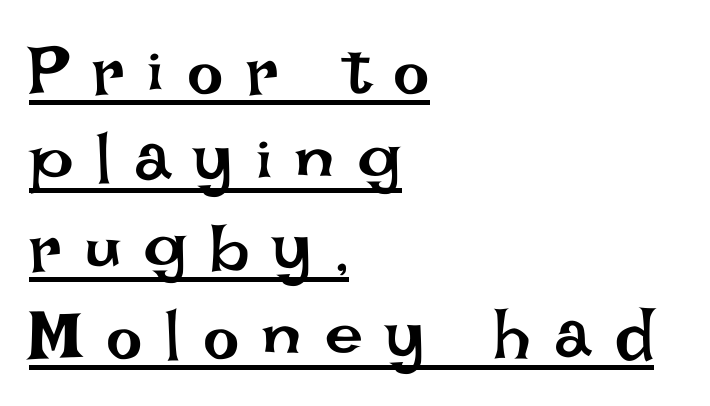
Q: Is the text bold? A: No.
Q: Is the text italic (slanted)? A: No, it is upright.
Q: Is the text underlined? A: Yes.
Q: How is the paragraph aligned? A: Left-aligned.
Q: Is the spacing between letters normal or unusually wide? A: Unusually wide.
Q: Is the spacing between lines tight, normal or loose? A: Normal.
Q: Width (condensed, normal, or wide)? A: Normal.
Q: Stroke contrast? A: Low.
Q: x-height? A: Large.
Q: Monospaced? A: No.
